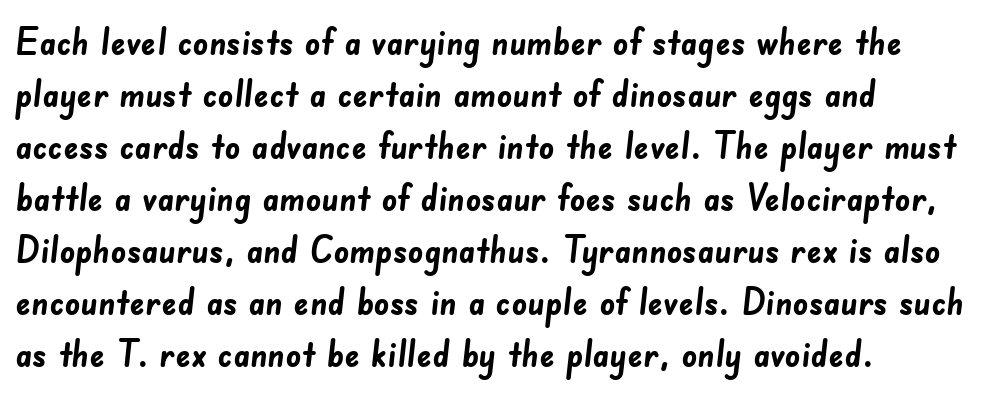
{"serif": "no", "bold": "yes", "weight": "semibold", "width": "normal", "stroke_contrast": "low", "x_height": "small", "monospaced": "no", "underline": "no", "align": "left", "line_spacing": "normal", "line_spacing_ratio": 1.37, "letter_spacing": "normal", "letter_spacing_em": 0.0, "glyph_px": 38}
